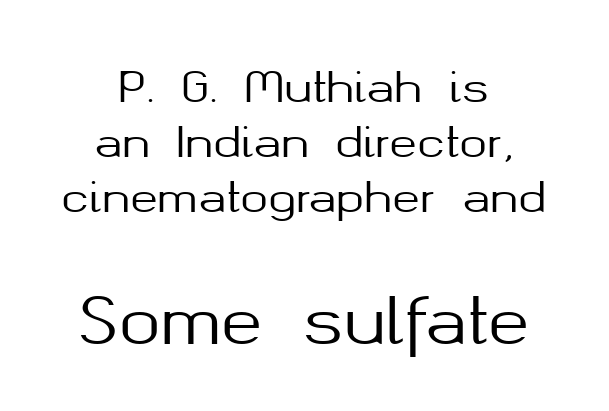
The image shows 63 px sans-serif type, upright; set centered, normal line spacing (1.31x), normal letter spacing, not underlined; the second (bottom) block is 1.5x larger; medium stroke contrast and a medium x-height.
